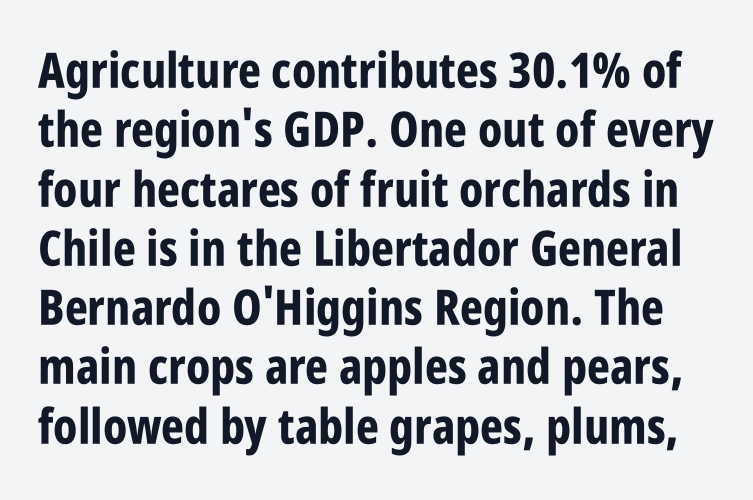
{"serif": "no", "italic": "no", "bold": "yes", "weight": "bold", "width": "condensed", "stroke_contrast": "low", "x_height": "large", "monospaced": "no", "underline": "no", "line_spacing_ratio": 1.21, "letter_spacing": "normal", "letter_spacing_em": 0.0, "glyph_px": 49}
